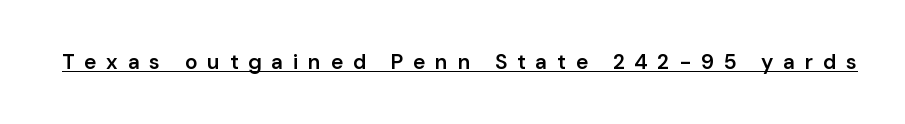
{"italic": "no", "bold": "semi", "underline": "yes", "letter_spacing": "wide", "letter_spacing_em": 0.46, "glyph_px": 21}
